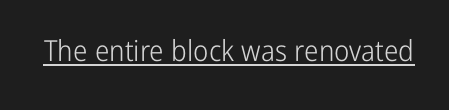
Short note: letters normally spaced. On a weight scale, this lands at 450 or below. Think of a printed novel: that variable character pitch is what you see here. Stroke terminals: plain, sans-serif. Characters remain perfectly vertical along every line.
